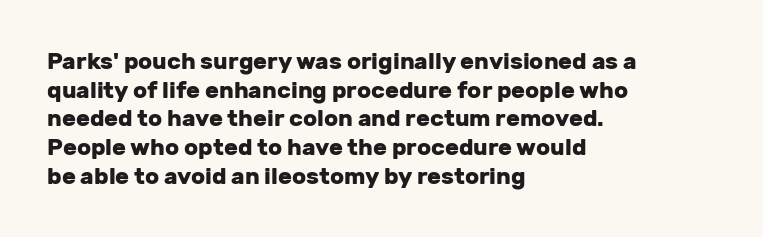
In CSS terms this would be text-align: left. On the weight axis this lands at bold, roughly 700. No word sits above an underline. Regarding leading, the lines here are spaced in the standard way. Quick note: not italic, upright. Glyph-to-glyph distance matches everyday printed text.
